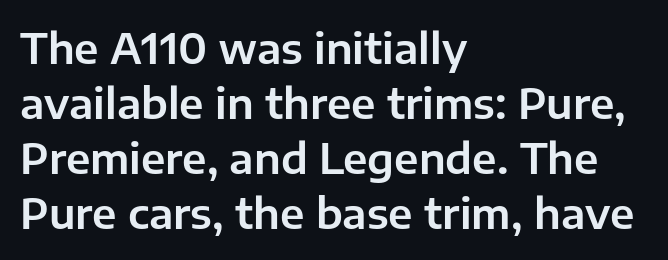
Q: Is the text italic (slanted)? A: No, it is upright.
Q: Is the typeface a serif or a sans-serif typeface? A: Sans-serif.
Q: Is the text underlined? A: No.
Q: How is the paragraph aligned? A: Left-aligned.
Q: Is the spacing between letters normal or unusually wide? A: Normal.
Q: Is the spacing between lines tight, normal or loose? A: Normal.
Q: Width (condensed, normal, or wide)? A: Normal.
Q: Stroke contrast? A: Low.
Q: x-height? A: Medium.
Q: Monospaced? A: No.
